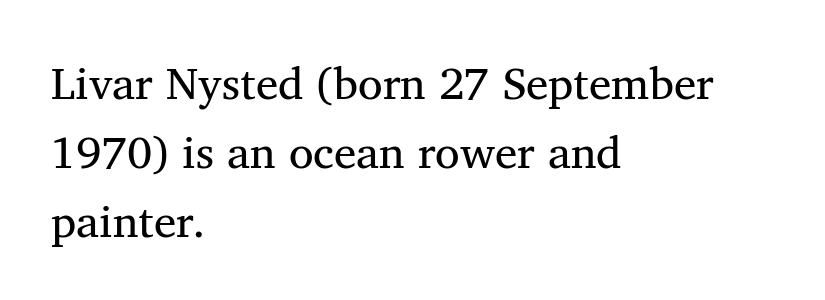
Q: Is the text italic (slanted)? A: No, it is upright.
Q: Is the typeface a serif or a sans-serif typeface? A: Serif.
Q: Is the text underlined? A: No.
Q: How is the paragraph aligned? A: Left-aligned.
Q: Is the spacing between letters normal or unusually wide? A: Normal.
Q: Is the spacing between lines tight, normal or loose? A: Normal.
Q: Width (condensed, normal, or wide)? A: Normal.
Q: Stroke contrast? A: Medium.
Q: x-height? A: Medium.
Q: Monospaced? A: No.
